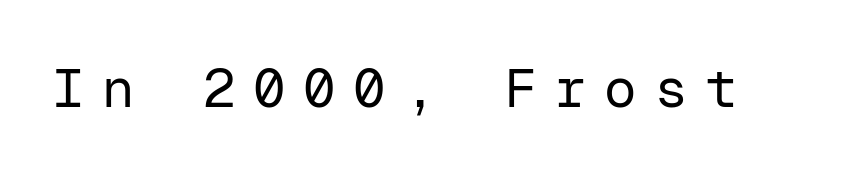
{"serif": "no", "italic": "no", "bold": "no", "weight": "regular", "width": "normal", "stroke_contrast": "low", "x_height": "medium", "monospaced": "yes", "underline": "no", "letter_spacing": "wide", "letter_spacing_em": 0.33, "glyph_px": 54}
